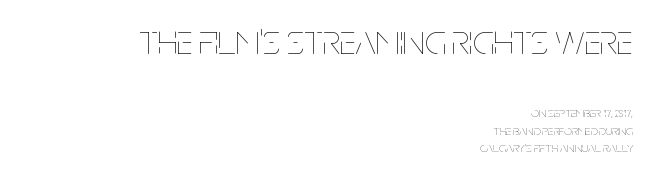
{"italic": "no", "bold": "no", "weight": "thin", "width": "condensed", "stroke_contrast": "low", "x_height": "large", "monospaced": "no", "underline": "no", "align": "right", "line_spacing": "normal", "line_spacing_ratio": 1.27, "letter_spacing": "normal", "letter_spacing_em": 0.0, "larger_block": "first", "size_ratio": 3.0, "glyph_px": 42}
